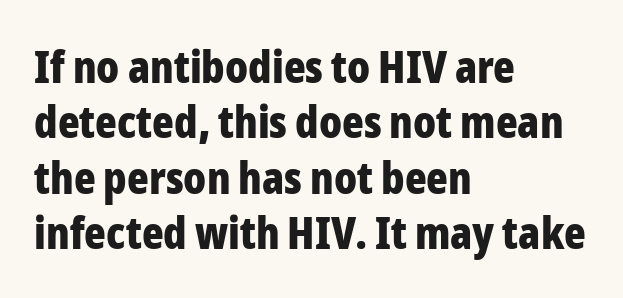
Each row of text sits above clean, open space. Check where the strokes stop: nothing finishes them off — pure sans. A typesetter would call this zero additional tracking. Note the varied advance widths — an 'i' is clearly narrower than an 'm'.
